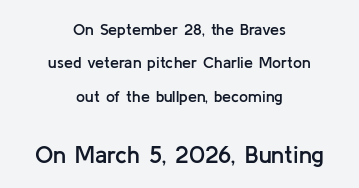
Q: Is the text bold? A: Semi-bold.
Q: Is the text italic (slanted)? A: No, it is upright.
Q: Is the text underlined? A: No.
Q: How is the paragraph aligned? A: Centered.
Q: Is the spacing between letters normal or unusually wide? A: Normal.
Q: Is the spacing between lines tight, normal or loose? A: Loose.
Q: Which block of text is set in a larger size, the first (top) or the second (bottom)? A: The second (bottom) one.
